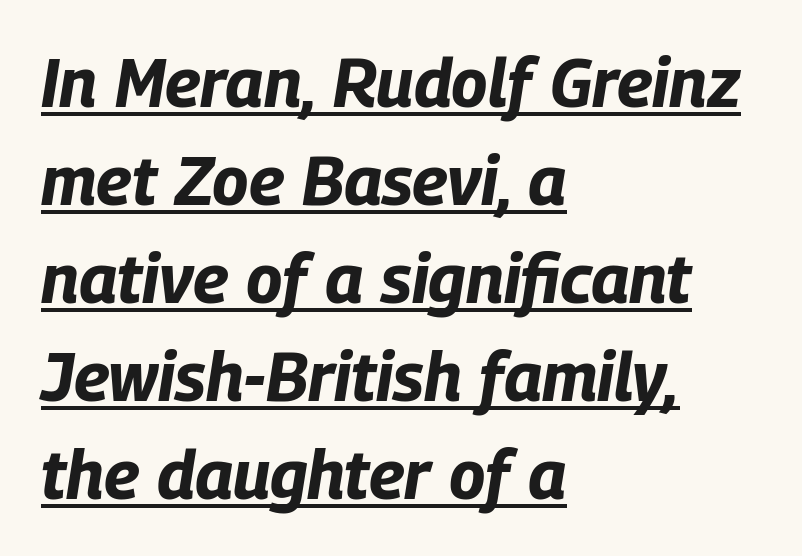
Look at the tracking — it's just the regular setting, nothing added. Strokes here are thick enough to call this a true bold. Notice how a bar underscores the lettering throughout. The lines sit at an ordinary, default distance from one another.
